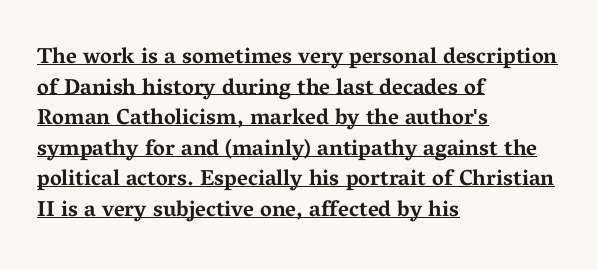
The image shows 22 px bold type, upright; set left-aligned, normal line spacing (1.39x), normal letter spacing, underlined.
